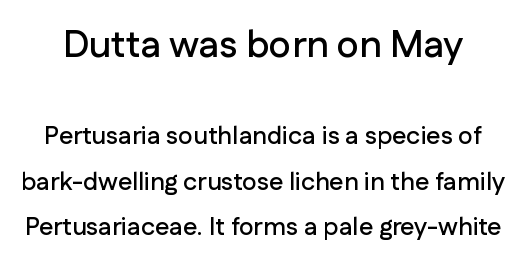
Q: Is the text italic (slanted)? A: No, it is upright.
Q: Is the typeface a serif or a sans-serif typeface? A: Sans-serif.
Q: Is the text underlined? A: No.
Q: Is the spacing between letters normal or unusually wide? A: Normal.
Q: Which block of text is set in a larger size, the first (top) or the second (bottom)? A: The first (top) one.
Q: Width (condensed, normal, or wide)? A: Normal.
Q: Stroke contrast? A: Low.
Q: x-height? A: Medium.
Q: Monospaced? A: No.
